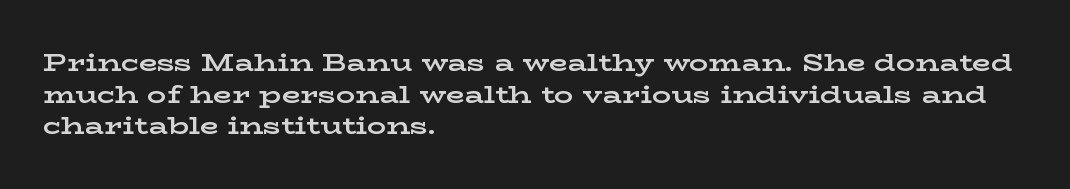
{"italic": "no", "bold": "yes", "underline": "no", "align": "left", "line_spacing": "normal", "line_spacing_ratio": 1.32, "letter_spacing": "normal", "letter_spacing_em": 0.0, "glyph_px": 24}
